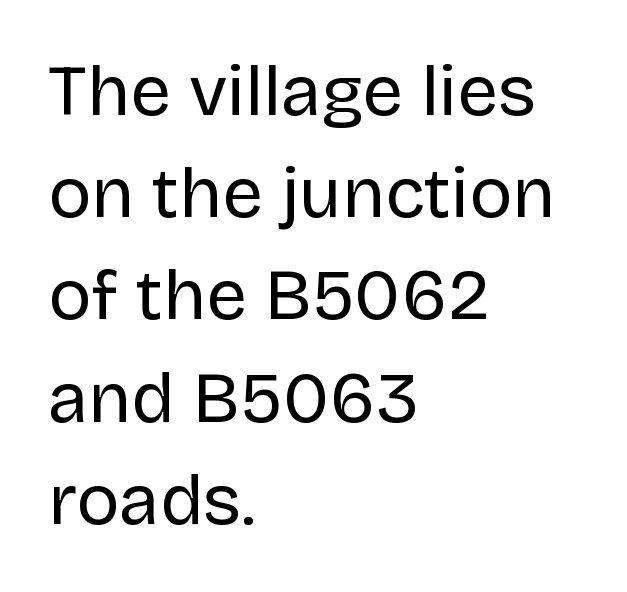
What stands out about the letter spacing? Nothing — it is the standard amount. I'd call this a sans setting — the letters go barefoot. A bare baseline throughout the passage. Character widths vary here, with narrow letters taking less room than wide ones.
